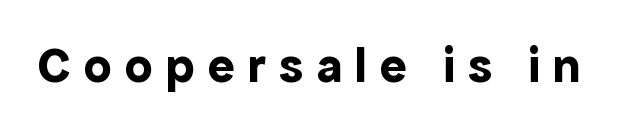
Emphasis by weight is at full strength: bold. The string is rendered with underlining switched off. What kind of face is this? One without serifs — a sans. Here the designer chose a conventional face with non-uniform glyph widths.
